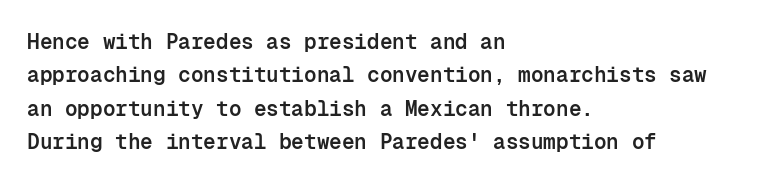
Q: Is the text bold? A: Semi-bold.
Q: Is the text italic (slanted)? A: No, it is upright.
Q: Is the text underlined? A: No.
Q: How is the paragraph aligned? A: Left-aligned.
Q: Is the spacing between letters normal or unusually wide? A: Normal.
Q: Is the spacing between lines tight, normal or loose? A: Normal.
